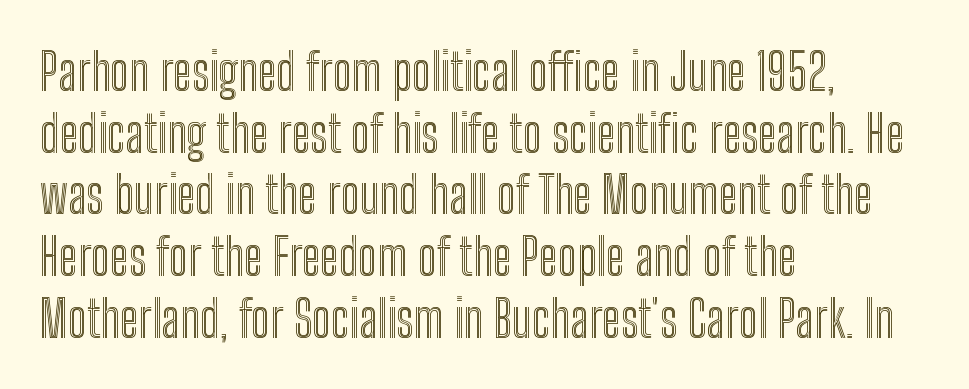
The image shows 51 px condensed type, upright; set left-aligned, line spacing 1.21x, normal letter spacing, not underlined; a medium x-height.
